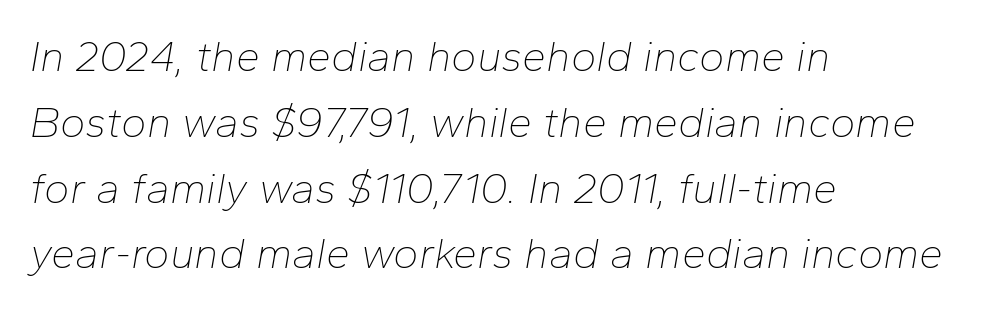
Note the varied advance widths — an 'i' is clearly narrower than an 'm'. Rows of type keep a routine distance in the vertical direction. Is the letter spacing exaggerated? No — it looks like the ordinary default. A clean baseline with only descenders dipping below it. Teacher's note: observe the even left margin — that is flush-left alignment.
